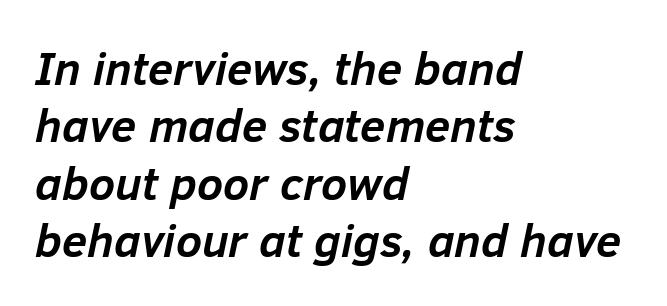
The image shows 46 px semibold type, italic (leaning right); set left-aligned, normal line spacing (1.25x), normal letter spacing, not underlined; low stroke contrast and a medium x-height.
